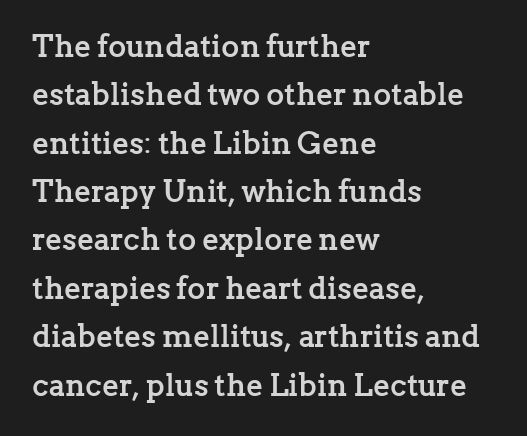
Note the varied advance widths — an 'i' is clearly narrower than an 'm'. The compositor pushed each line to the left boundary. Posture: vertical. The lines sit at an ordinary, default distance from one another. This rendering leaves character spacing at its baseline value. As a designer I'd log this as weight 700, bold.
